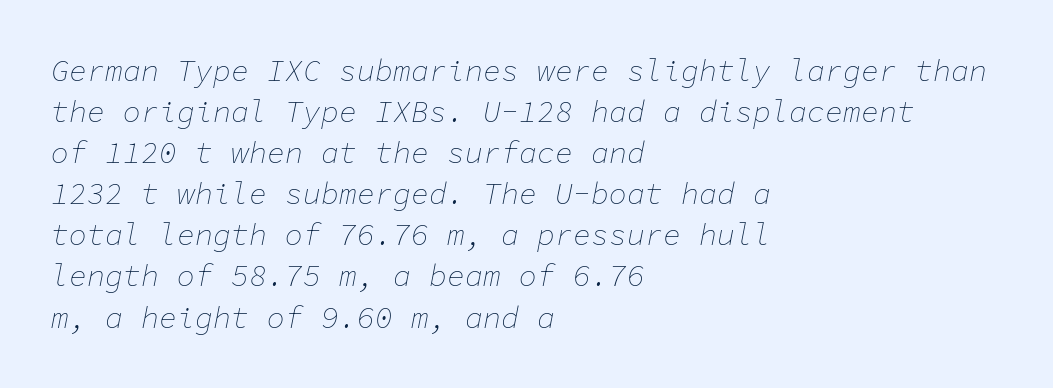
These lines are rendered in a fixed-pitch font. The area under the type is left untouched. An italicized treatment has been applied to the whole sample. Short note: letters normally spaced. The space between consecutive lines is moderate.
